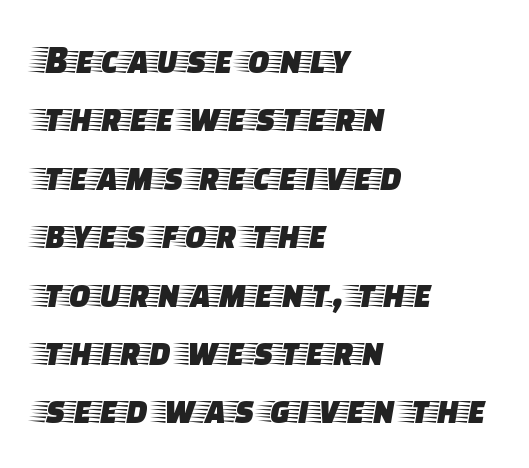
{"serif": "yes", "width": "wide", "stroke_contrast": "low", "x_height": "large", "monospaced": "no", "underline": "no", "align": "left", "line_spacing": "normal", "line_spacing_ratio": 1.46, "letter_spacing": "normal", "letter_spacing_em": 0.0, "glyph_px": 40}
